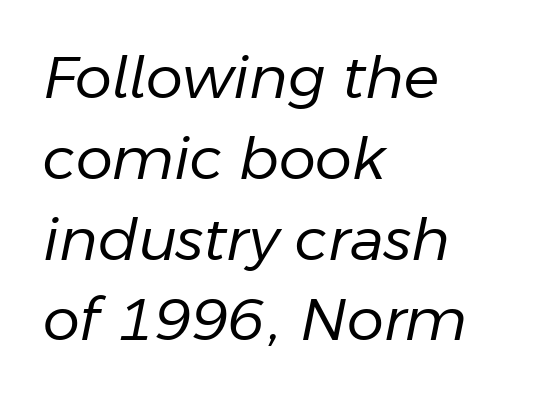
{"italic": "yes", "lean": "right", "slant_degrees": 11, "bold": "no", "weight": "regular", "width": "normal", "stroke_contrast": "low", "x_height": "medium", "monospaced": "no", "underline": "no", "align": "left", "line_spacing": "normal", "line_spacing_ratio": 1.37, "letter_spacing": "normal", "letter_spacing_em": 0.0, "glyph_px": 59}
